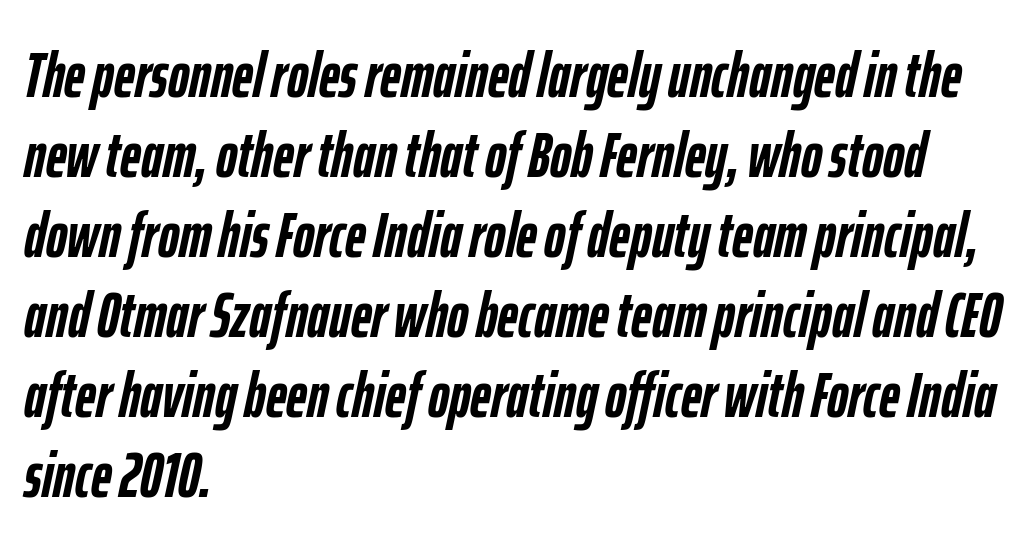
{"italic": "yes", "lean": "right", "slant_degrees": 12, "bold": "yes", "weight": "semibold", "width": "condensed", "stroke_contrast": "low", "x_height": "medium", "monospaced": "no", "underline": "no", "align": "left", "line_spacing": "normal", "line_spacing_ratio": 1.25, "letter_spacing": "normal", "letter_spacing_em": 0.0, "glyph_px": 64}
